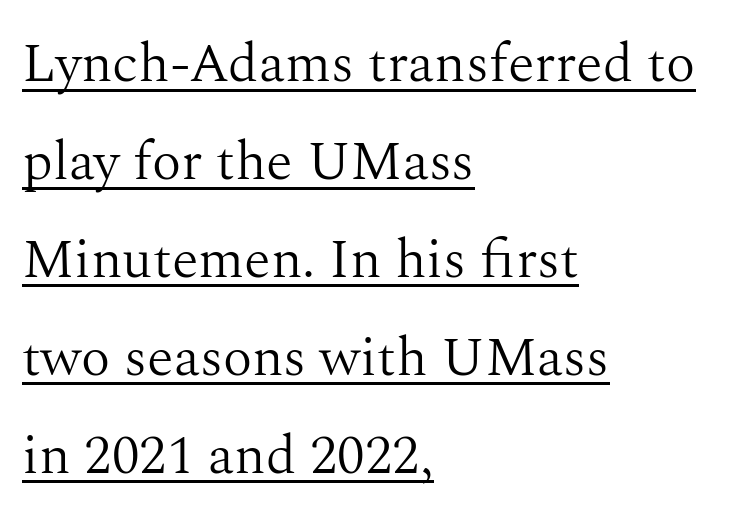
The image shows 55 px light serif type, upright; set left-aligned, line spacing 1.78x, normal letter spacing, underlined; medium stroke contrast and a medium x-height.
